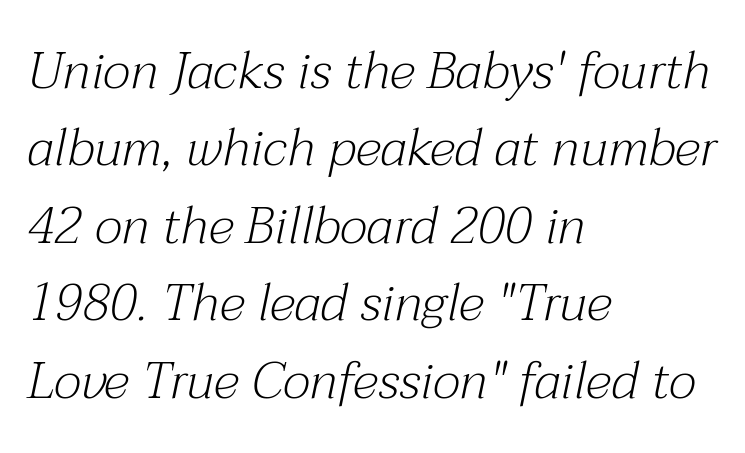
The image shows 52 px light serif type, italic (leaning right); set left-aligned, normal line spacing (1.49x), normal letter spacing, not underlined; medium stroke contrast and a medium x-height.
